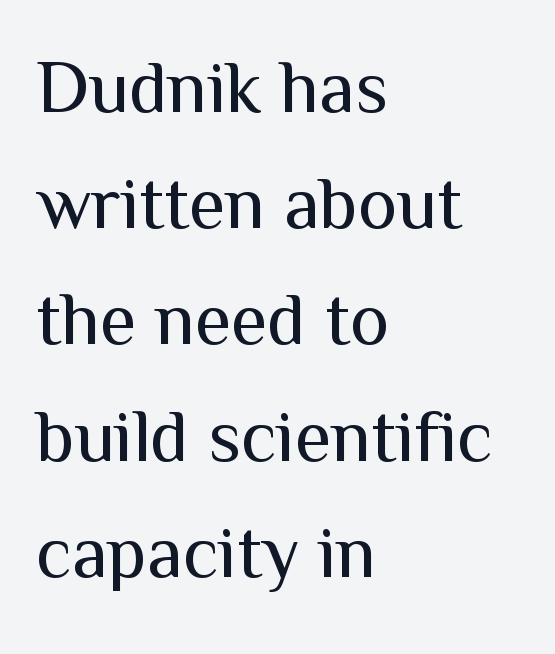
Is this a sans? Yes — the strokes have no serifs. Which margin do the lines hug? The left one — the right edge is uneven. Quick note: interline space is typical. The weight would be labelled regular, book, light, or lighter still.
